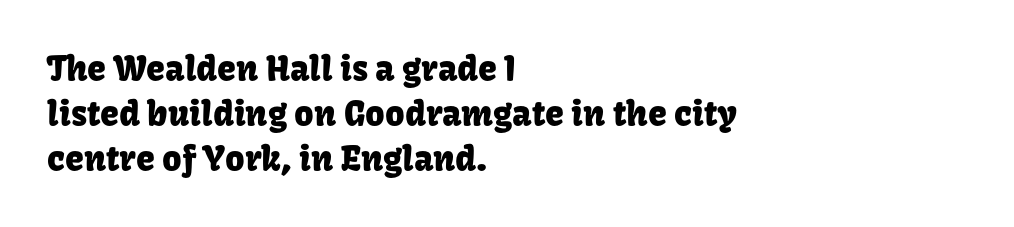
Examine the stroke ends and you'll find no serifs. Reading down the block, your eye returns to a fixed left position each line. A bare baseline throughout the passage. This is roman type, the default non-slanted kind.
